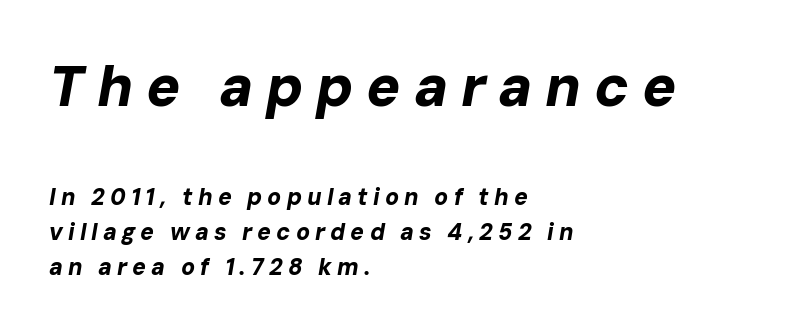
If you squint, the top block still reads clearly — it's the larger of the two. The text carries the slant typical of an italic or oblique font. A bare baseline throughout the passage. Varying glyph widths throughout — classic text-font behaviour.
